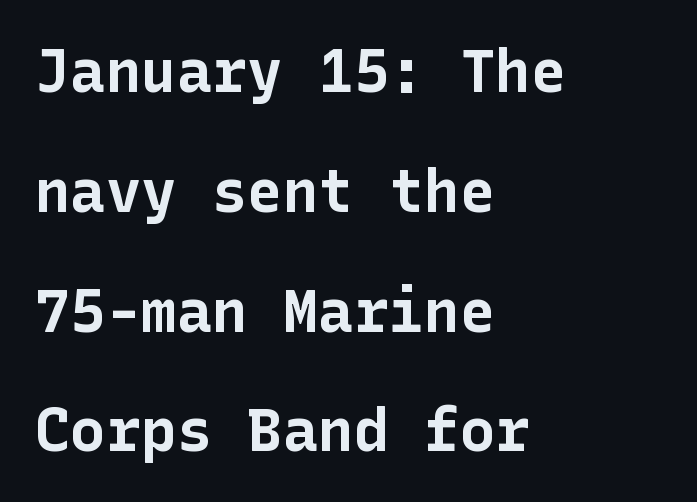
The image shows 59 px bold sans-serif type, upright; set left-aligned, loose line spacing (2.03x), normal letter spacing, not underlined; low stroke contrast and a medium x-height.
